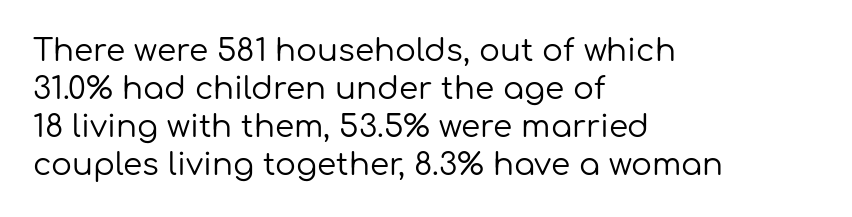
The image shows 31 px regular-weight sans-serif type, upright; set left-aligned, line spacing 1.23x, normal letter spacing, not underlined; low stroke contrast and a medium x-height.
